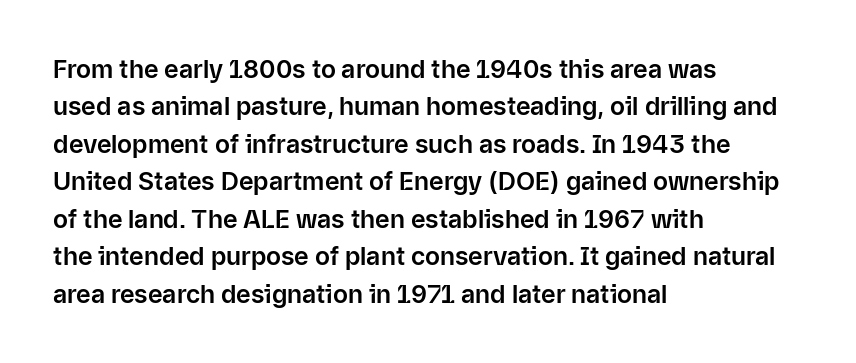
Q: Is the text italic (slanted)? A: No, it is upright.
Q: Is the text underlined? A: No.
Q: How is the paragraph aligned? A: Left-aligned.
Q: Is the spacing between letters normal or unusually wide? A: Normal.
Q: Is the spacing between lines tight, normal or loose? A: Normal.
